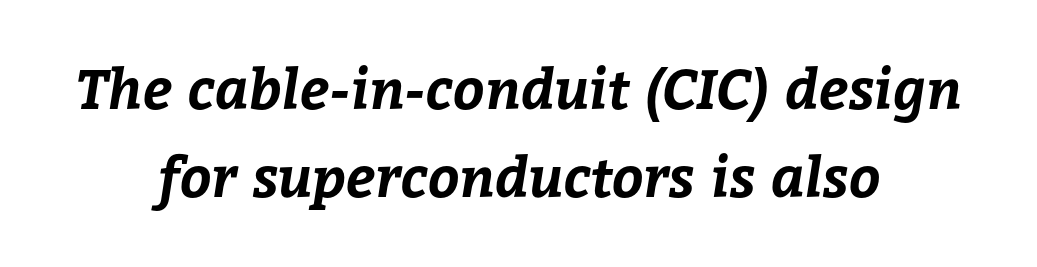
{"bold": "yes", "weight": "bold", "width": "normal", "stroke_contrast": "low", "x_height": "medium", "monospaced": "no", "underline": "no", "align": "center", "line_spacing": "normal", "line_spacing_ratio": 1.6, "letter_spacing": "normal", "letter_spacing_em": 0.0, "glyph_px": 55}
